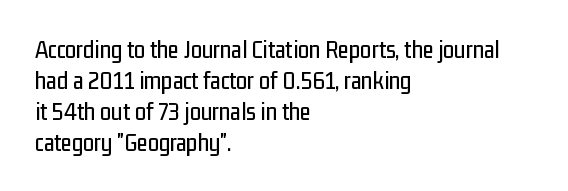
{"italic": "no", "underline": "no", "align": "left", "line_spacing_ratio": 1.24, "letter_spacing": "normal", "letter_spacing_em": 0.0, "glyph_px": 25}
